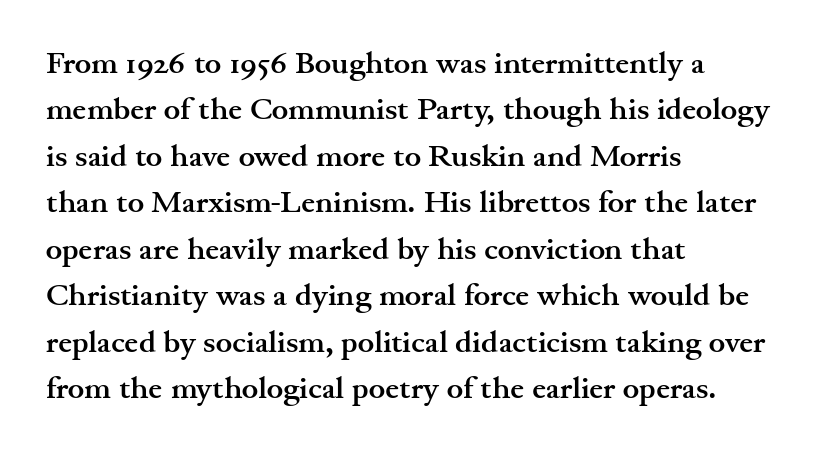
The image shows 31 px semibold, wide serif type, upright; set left-aligned, normal line spacing (1.5x), normal letter spacing, not underlined; medium stroke contrast and a small x-height.
